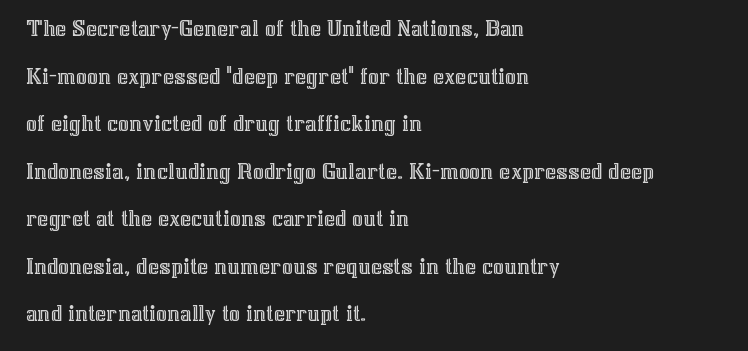
The image shows 24 px text type, upright; set left-aligned, loose line spacing (1.98x), normal letter spacing, not underlined.
